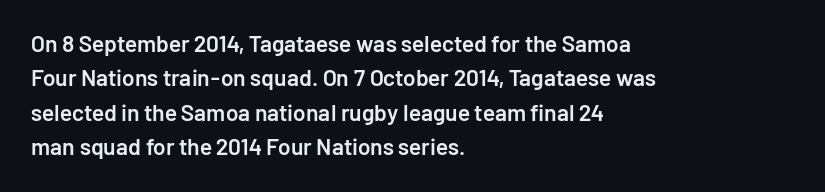
The image shows 23 px text type, upright; set left-aligned, normal line spacing (1.5x), normal letter spacing, not underlined.
